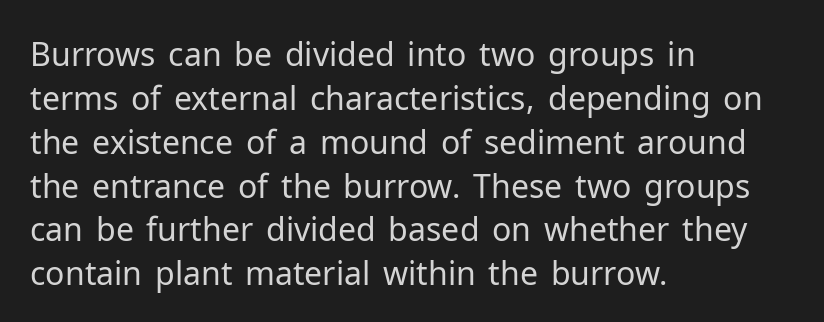
Q: Is the text bold? A: No.
Q: Is the text italic (slanted)? A: No, it is upright.
Q: Is the typeface a serif or a sans-serif typeface? A: Sans-serif.
Q: Is the text underlined? A: No.
Q: How is the paragraph aligned? A: Left-aligned.
Q: Is the spacing between letters normal or unusually wide? A: Normal.
Q: Is the spacing between lines tight, normal or loose? A: Normal.
Q: Width (condensed, normal, or wide)? A: Normal.
Q: Stroke contrast? A: Low.
Q: x-height? A: Medium.
Q: Monospaced? A: No.
